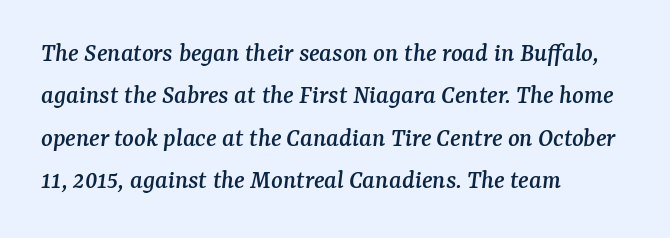
{"italic": "yes", "lean": "right", "slant_degrees": 7, "underline": "no", "align": "left", "line_spacing": "normal", "line_spacing_ratio": 1.57, "letter_spacing": "normal", "letter_spacing_em": 0.0, "glyph_px": 27}
